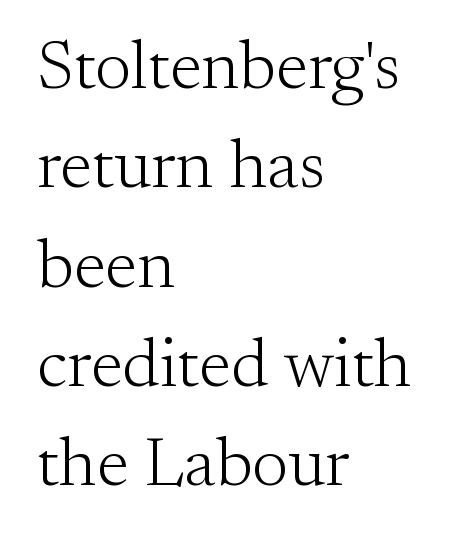
Q: Is the text bold? A: No.
Q: Is the text italic (slanted)? A: No, it is upright.
Q: Is the typeface a serif or a sans-serif typeface? A: Serif.
Q: Is the text underlined? A: No.
Q: How is the paragraph aligned? A: Left-aligned.
Q: Is the spacing between letters normal or unusually wide? A: Normal.
Q: Is the spacing between lines tight, normal or loose? A: Normal.
Q: Width (condensed, normal, or wide)? A: Normal.
Q: Stroke contrast? A: Medium.
Q: x-height? A: Small.
Q: Monospaced? A: No.
